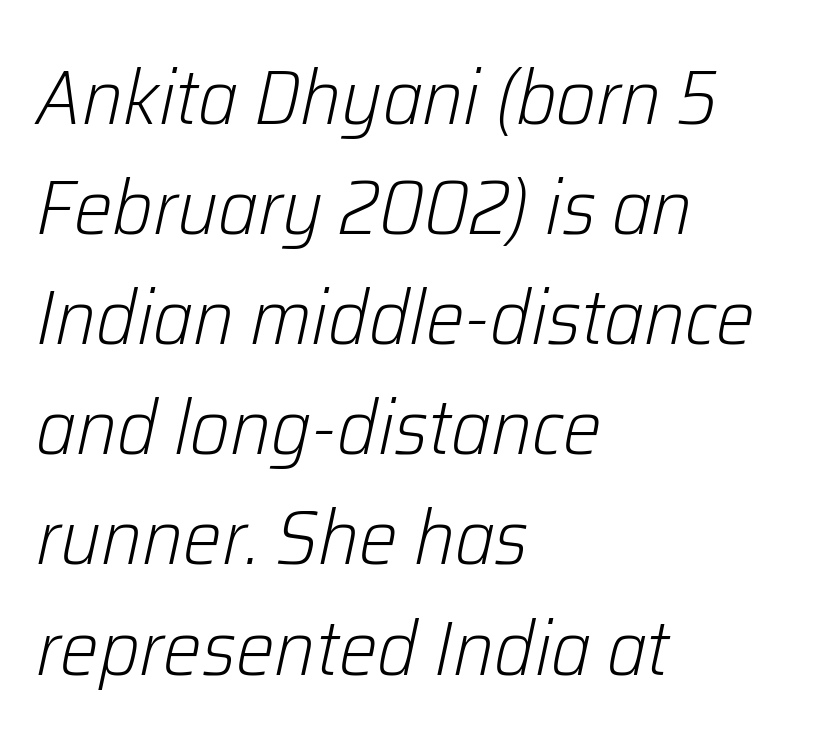
The image shows 77 px light type, italic (leaning right); set left-aligned, normal line spacing (1.43x), normal letter spacing, not underlined; low stroke contrast and a medium x-height.
